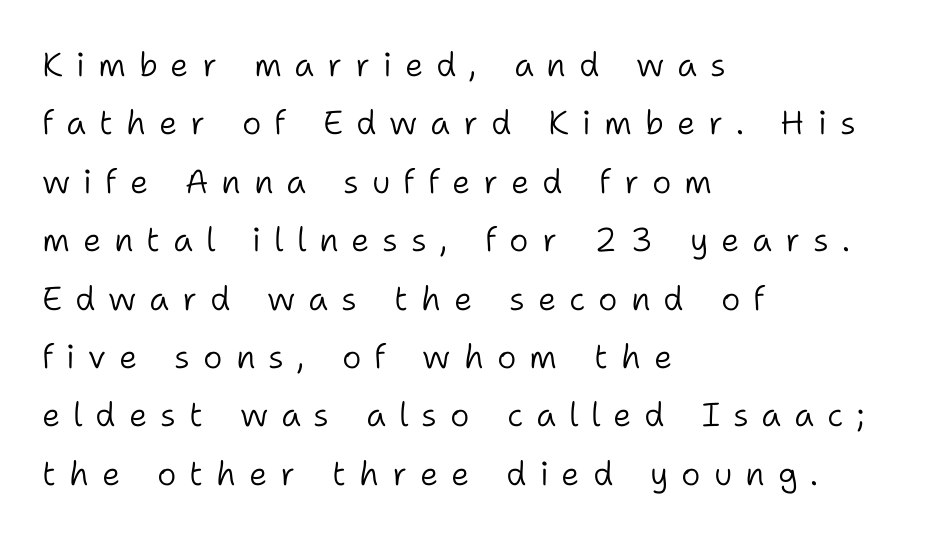
This is roman type, the default non-slanted kind. Does the type have serifs? No, each stem ends abruptly. Check the space under the baseline: it is left empty. On a weight scale, this lands at 450 or below. Proportional: the letters do not fall into vertical columns.
